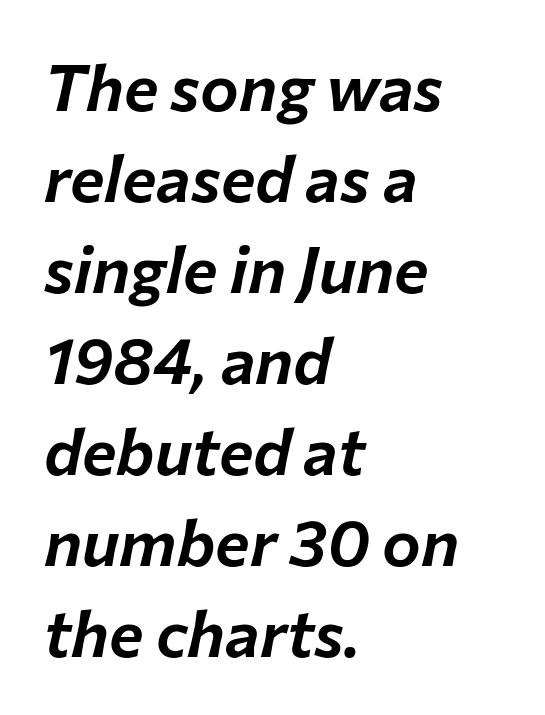
Italic: yes, the glyphs are oblique. These lines sit exactly where default settings would place them. The letters sit at their default tracking, neither squeezed nor spread. Glance below the letters and you will spot only blank space. This sample has the flowing, uneven cadence of proportional lettering.
